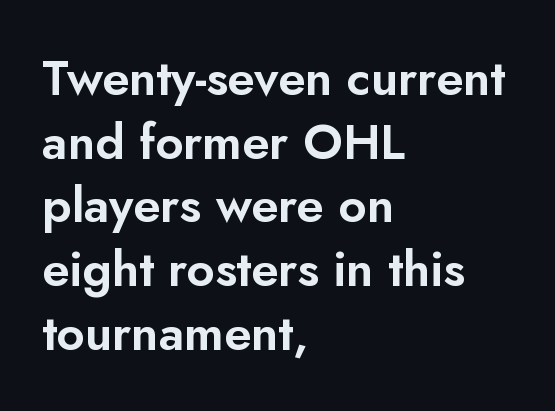
{"serif": "no", "italic": "no", "width": "normal", "stroke_contrast": "low", "x_height": "small", "monospaced": "no", "underline": "no", "align": "left", "line_spacing": "normal", "line_spacing_ratio": 1.3, "letter_spacing": "normal", "letter_spacing_em": 0.0, "glyph_px": 49}
